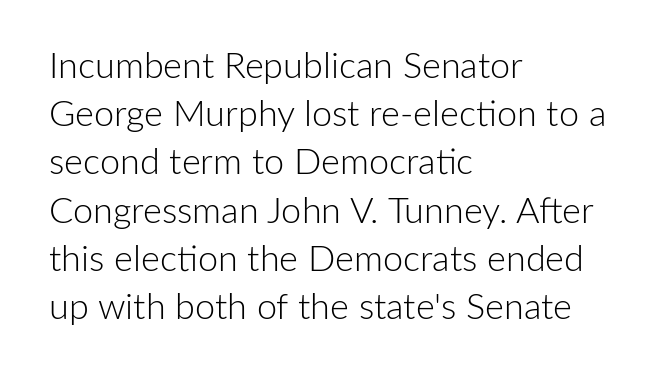
The image shows 36 px light sans-serif type, upright; set left-aligned, normal line spacing (1.34x), normal letter spacing, not underlined; low stroke contrast and a medium x-height.
